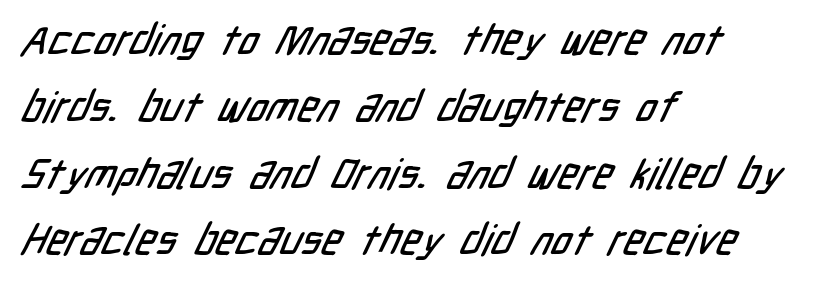
Which margin do the lines hug? The left one — the right edge is uneven. The passage shown is typed in a proportional face where columns would drift. Beneath every word, the page is bare. What kind of face is this? One without serifs — a sans. Vertical spacing — default.
